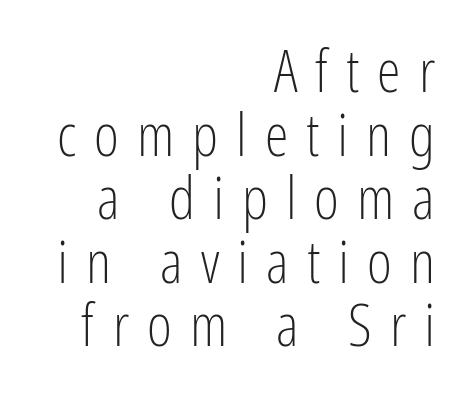
Q: Is the text bold? A: No.
Q: Is the text italic (slanted)? A: No, it is upright.
Q: Is the typeface a serif or a sans-serif typeface? A: Sans-serif.
Q: Is the text underlined? A: No.
Q: How is the paragraph aligned? A: Right-aligned.
Q: Is the spacing between letters normal or unusually wide? A: Unusually wide.
Q: Is the spacing between lines tight, normal or loose? A: Tight.
Q: Width (condensed, normal, or wide)? A: Condensed.
Q: Stroke contrast? A: Low.
Q: x-height? A: Medium.
Q: Monospaced? A: No.
